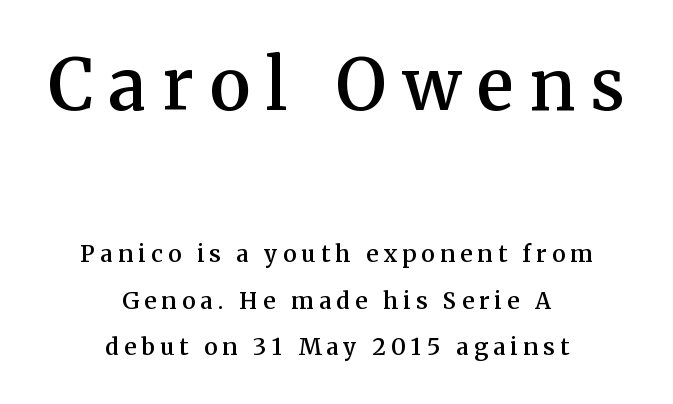
{"serif": "yes", "italic": "no", "bold": "semi", "weight": "semibold", "width": "normal", "stroke_contrast": "medium", "x_height": "medium", "monospaced": "no", "underline": "no", "align": "center", "line_spacing": "loose", "line_spacing_ratio": 2.03, "letter_spacing": "wide", "letter_spacing_em": 0.23, "larger_block": "first", "size_ratio": 3.04, "glyph_px": 70}
